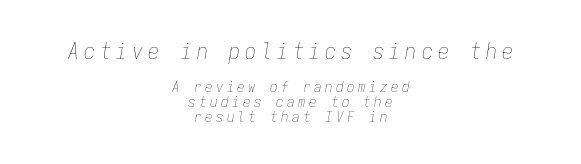
Q: Is the text bold? A: No.
Q: Is the text italic (slanted)? A: Yes, it leans right by about 9 degrees.
Q: Is the text underlined? A: No.
Q: How is the paragraph aligned? A: Centered.
Q: Is the spacing between letters normal or unusually wide? A: Unusually wide.
Q: Is the spacing between lines tight, normal or loose? A: Tight.
Q: Which block of text is set in a larger size, the first (top) or the second (bottom)? A: The first (top) one.
